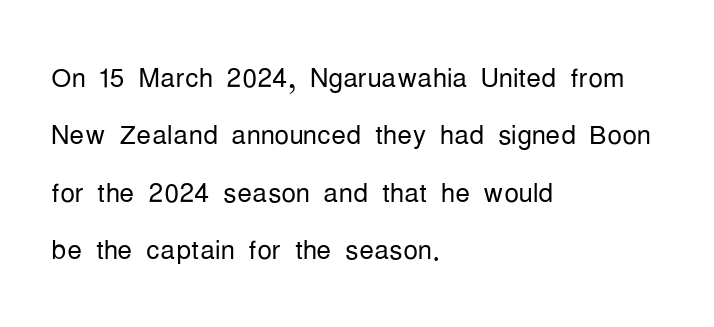
Normally led — the rows are evenly, conventionally spaced. The text was rendered using a sans face with plain stroke endings. The gaps between neighbouring characters are ordinary and unremarkable. Proportional: the letters do not fall into vertical columns. Is this a heavy cut? Hardly; it is regular or lighter. Ordinary non-slanted type is in use.
